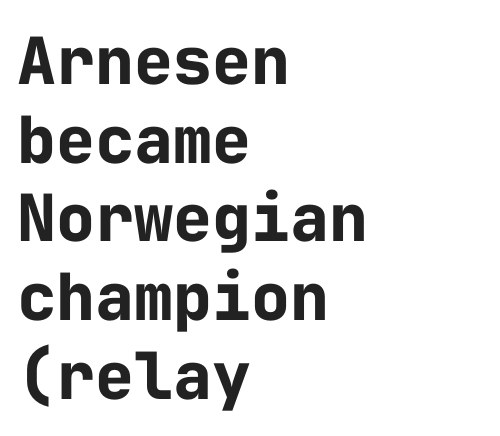
Q: Is the text bold? A: Yes.
Q: Is the text italic (slanted)? A: No, it is upright.
Q: Is the typeface a serif or a sans-serif typeface? A: Sans-serif.
Q: Is the text underlined? A: No.
Q: How is the paragraph aligned? A: Left-aligned.
Q: Is the spacing between letters normal or unusually wide? A: Normal.
Q: Width (condensed, normal, or wide)? A: Normal.
Q: Stroke contrast? A: Low.
Q: x-height? A: Medium.
Q: Monospaced? A: Yes.
